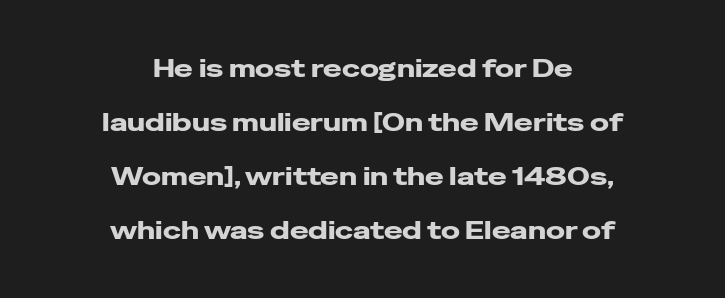
The image shows 25 px bold type, upright; set centered, loose line spacing (2.16x), normal letter spacing, not underlined.
